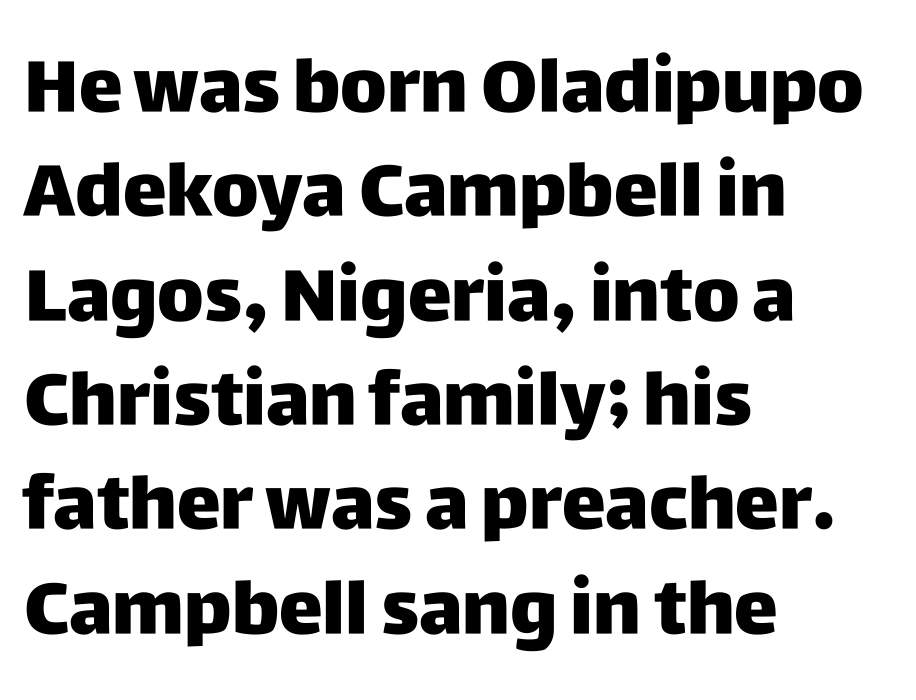
{"serif": "no", "italic": "no", "bold": "yes", "weight": "heavy", "width": "normal", "stroke_contrast": "low", "x_height": "large", "monospaced": "no", "underline": "no", "align": "left", "line_spacing": "normal", "line_spacing_ratio": 1.41, "letter_spacing": "normal", "letter_spacing_em": 0.0, "glyph_px": 74}
